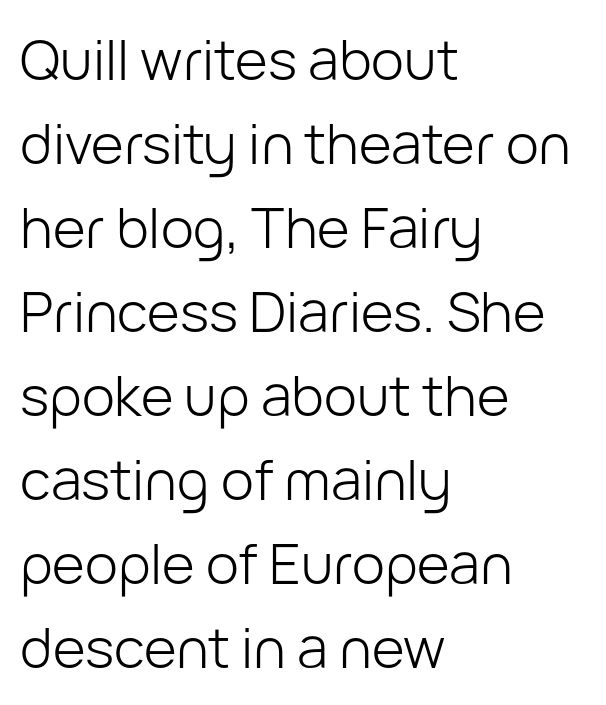
The image shows 56 px light sans-serif type, upright; set left-aligned, normal line spacing (1.5x), normal letter spacing, not underlined; low stroke contrast and a medium x-height.
